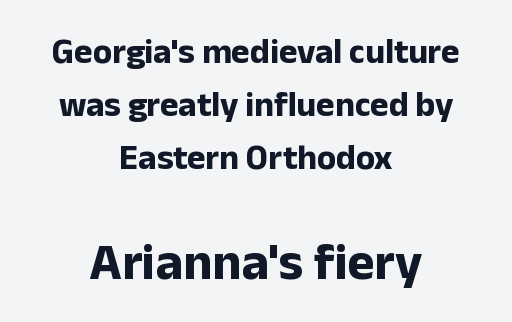
The image shows 52 px bold sans-serif type, upright; set centered, normal line spacing (1.52x), normal letter spacing, not underlined; the second (bottom) block is 1.49x larger; low stroke contrast and a medium x-height.
